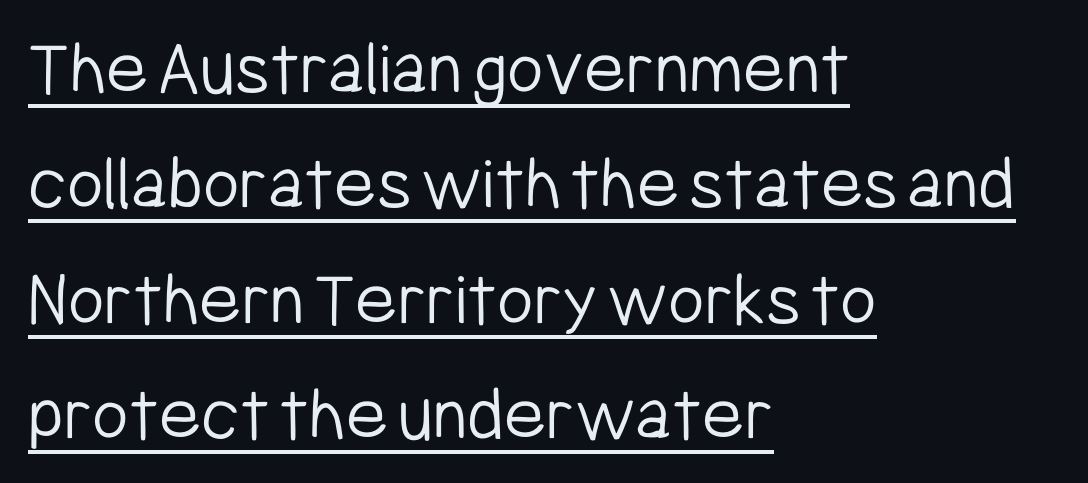
The image shows 79 px light, condensed sans-serif type, upright; set left-aligned, normal line spacing (1.46x), normal letter spacing, underlined; low stroke contrast and a medium x-height.
